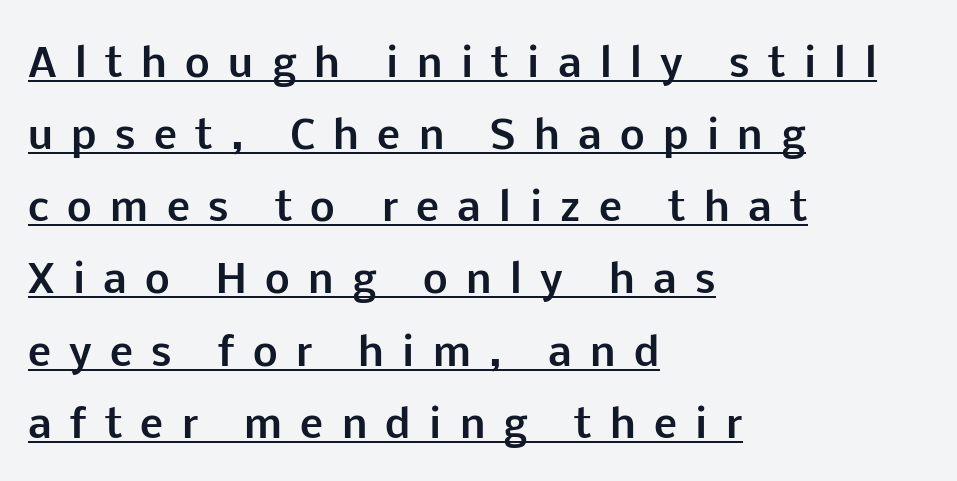
Students, observe the line beneath the letters — that is underlining. Summary of weight: heavy, a full bold. Look at the bottom of the vertical strokes: they stop flat, with no serifs. Layout note: lines flush left. Unlike italic type, these characters show no tilt at all.
